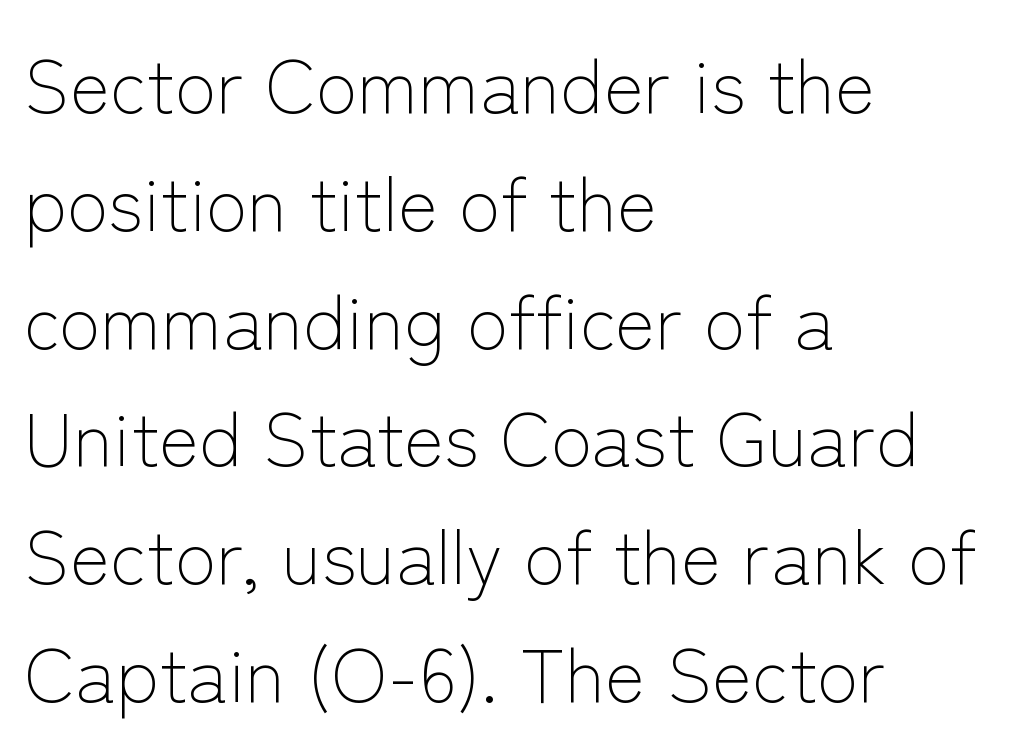
This is not heavy type; no bold has been used. Anything drawn beneath the words? Only blank space. Baseline-to-baseline distance is the conventional proportion of letter height. The letters stand upright; this is a roman face.
